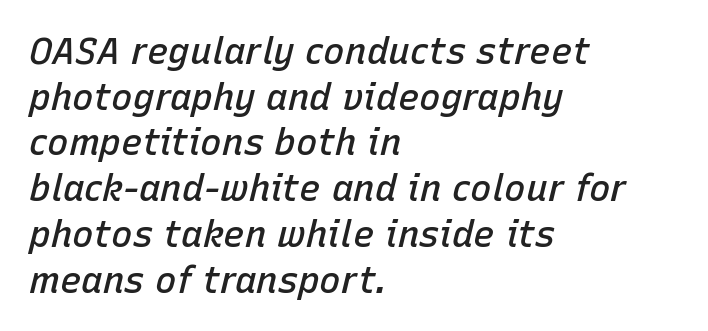
{"italic": "yes", "lean": "right", "slant_degrees": 15, "bold": "semi", "weight": "semibold", "width": "normal", "stroke_contrast": "low", "x_height": "medium", "monospaced": "no", "underline": "no", "align": "left", "line_spacing": "normal", "line_spacing_ratio": 1.27, "letter_spacing": "normal", "letter_spacing_em": 0.0, "glyph_px": 36}
